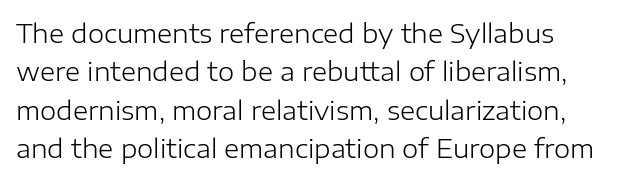
Leftover space on each line is placed entirely after the last word. The font sits on the lighter half of the weight spectrum, regular included. Here the glyphs are tracked normally, forming tight word shapes. Evenly set lines give the paragraph a standard silhouette. The area under the type is left untouched. The letters stand upright; this is a roman face.
